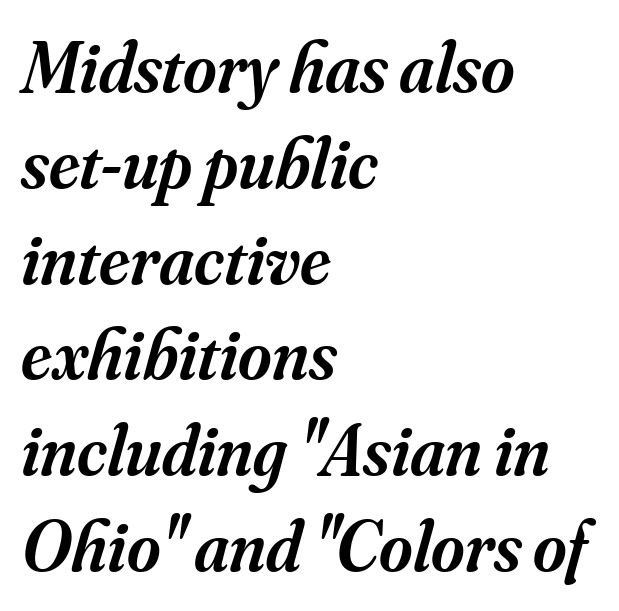
Q: Is the text bold? A: Semi-bold.
Q: Is the text italic (slanted)? A: Yes, it leans right by about 16 degrees.
Q: Is the typeface a serif or a sans-serif typeface? A: Serif.
Q: Is the text underlined? A: No.
Q: How is the paragraph aligned? A: Left-aligned.
Q: Is the spacing between letters normal or unusually wide? A: Normal.
Q: Is the spacing between lines tight, normal or loose? A: Normal.
Q: Width (condensed, normal, or wide)? A: Normal.
Q: Stroke contrast? A: Medium.
Q: x-height? A: Small.
Q: Monospaced? A: No.
